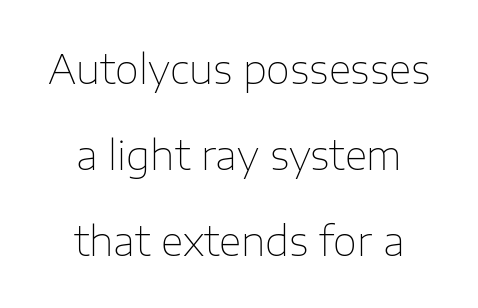
Q: Is the text bold? A: No.
Q: Is the text italic (slanted)? A: No, it is upright.
Q: Is the typeface a serif or a sans-serif typeface? A: Sans-serif.
Q: Is the text underlined? A: No.
Q: How is the paragraph aligned? A: Centered.
Q: Is the spacing between letters normal or unusually wide? A: Normal.
Q: Is the spacing between lines tight, normal or loose? A: Loose.
Q: Width (condensed, normal, or wide)? A: Normal.
Q: Stroke contrast? A: Low.
Q: x-height? A: Medium.
Q: Monospaced? A: No.
